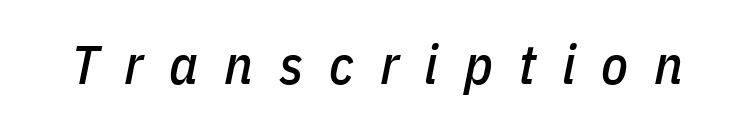
You could not count columns in this text — the font is proportionally spaced. There's an unmistakable incline to the writing here. The words here are not underlined. Between one letter and the next there's a generous, obvious gap.
